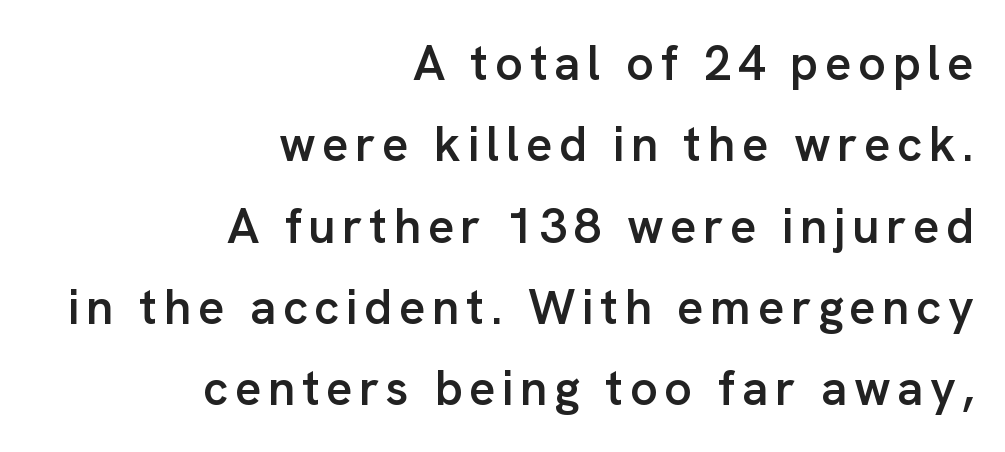
The image shows 49 px semibold sans-serif type, upright; set right-aligned, normal line spacing (1.66x), not underlined; low stroke contrast and a medium x-height.
